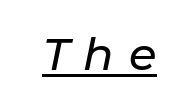
Q: Is the text italic (slanted)? A: Yes, it leans right by about 11 degrees.
Q: Is the text underlined? A: Yes.
Q: Is the spacing between letters normal or unusually wide? A: Unusually wide.
Q: Width (condensed, normal, or wide)? A: Normal.
Q: Stroke contrast? A: Low.
Q: x-height? A: Medium.
Q: Monospaced? A: No.
